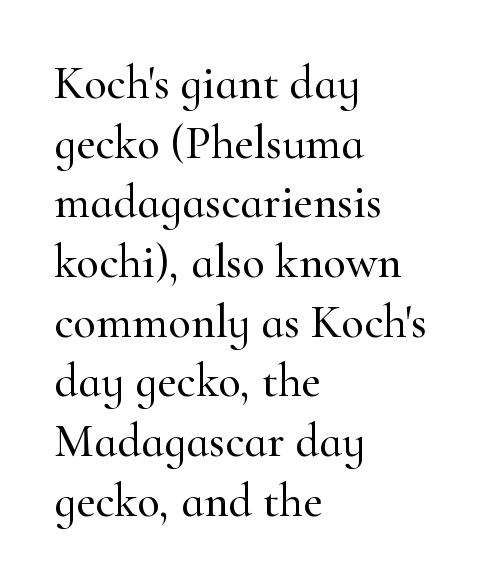
Has an underline been added? It has not. Think of a printed novel: that variable character pitch is what you see here. In CSS terms this would be text-align: left. The face used here is rendered with its standard letterfit. The letters carry serifs — small finishing strokes at the ends of their stems.
